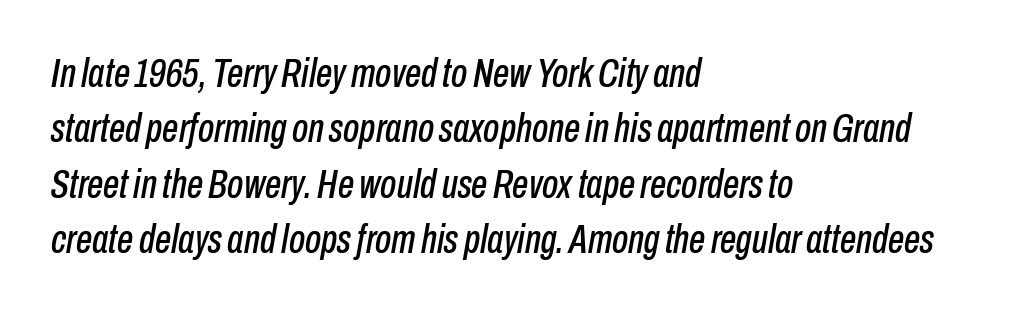
Q: Is the text italic (slanted)? A: Yes, it leans right by about 10 degrees.
Q: Is the text underlined? A: No.
Q: How is the paragraph aligned? A: Left-aligned.
Q: Is the spacing between letters normal or unusually wide? A: Normal.
Q: Is the spacing between lines tight, normal or loose? A: Normal.
Q: Width (condensed, normal, or wide)? A: Condensed.
Q: Stroke contrast? A: Low.
Q: x-height? A: Medium.
Q: Monospaced? A: No.
